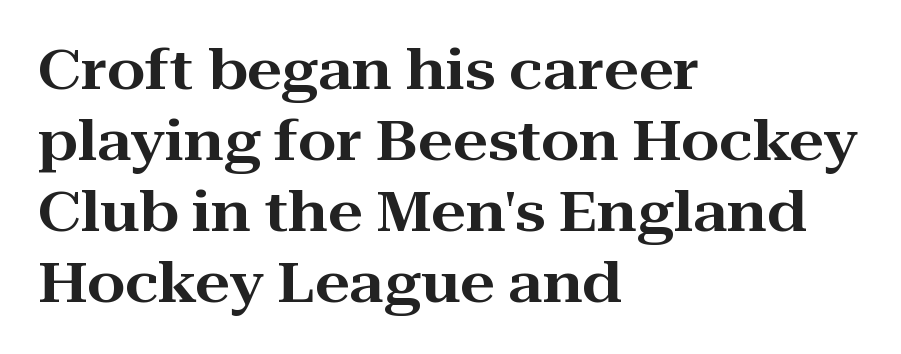
{"serif": "yes", "italic": "no", "width": "wide", "stroke_contrast": "high", "x_height": "medium", "monospaced": "no", "underline": "no", "align": "left", "line_spacing": "normal", "line_spacing_ratio": 1.29, "letter_spacing": "normal", "letter_spacing_em": 0.0, "glyph_px": 55}
